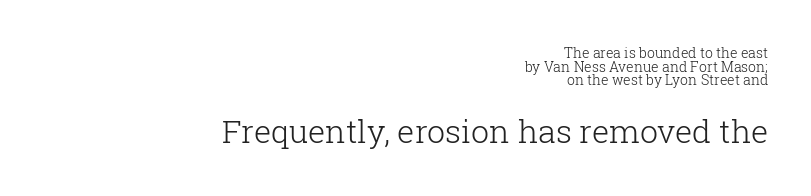
The image shows 32 px light serif type, upright; set right-aligned, tight line spacing (0.97x), normal letter spacing, not underlined; the second (bottom) block is 2.29x larger; low stroke contrast and a medium x-height.
